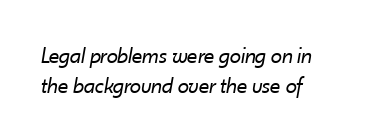
The image shows 23 px text type, italic (leaning right); set normal line spacing (1.29x), normal letter spacing, not underlined.
